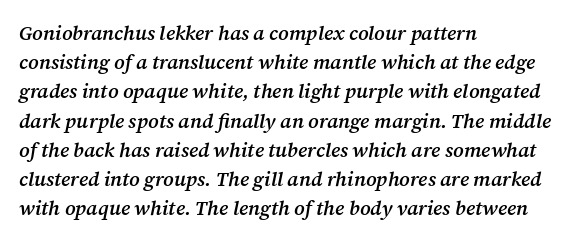
{"italic": "yes", "lean": "right", "slant_degrees": 12, "bold": "semi", "underline": "no", "align": "left", "line_spacing": "normal", "line_spacing_ratio": 1.46, "letter_spacing": "normal", "letter_spacing_em": 0.0, "glyph_px": 20}
